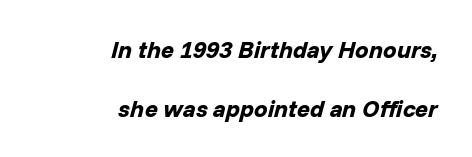
Q: Is the text bold? A: Yes.
Q: Is the text italic (slanted)? A: Yes, it leans right by about 14 degrees.
Q: Is the text underlined? A: No.
Q: How is the paragraph aligned? A: Right-aligned.
Q: Is the spacing between letters normal or unusually wide? A: Normal.
Q: Is the spacing between lines tight, normal or loose? A: Loose.
